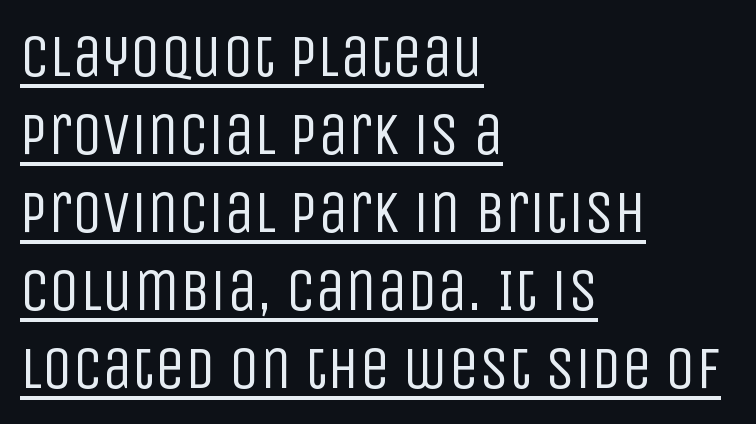
The face used here is proportionally spaced, like ordinary book or web type. Vertical stems look standard width or narrower in stroke. Nope, no serifs anywhere on these letters. What decoration does the sample have? An underline. Notice how the passage keeps a crisp vertical edge on the left only. Leading matches the norm, producing a regular column.
